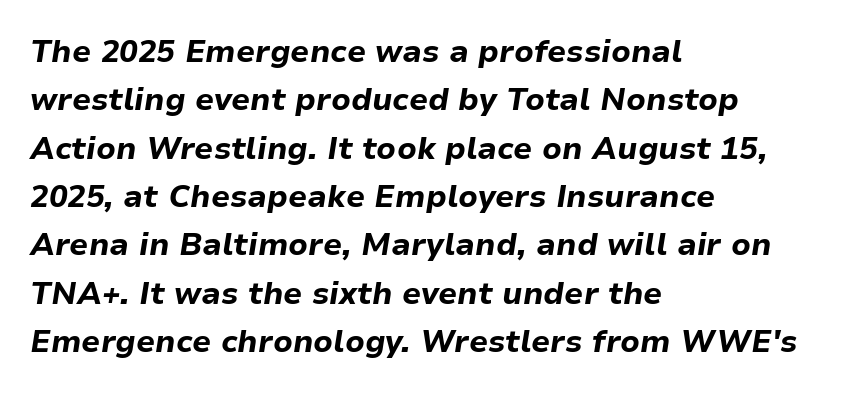
{"italic": "yes", "lean": "right", "slant_degrees": 9, "bold": "yes", "weight": "bold", "width": "normal", "stroke_contrast": "low", "x_height": "medium", "monospaced": "no", "underline": "no", "align": "left", "line_spacing": "normal", "line_spacing_ratio": 1.56, "letter_spacing": "normal", "letter_spacing_em": 0.0, "glyph_px": 31}
